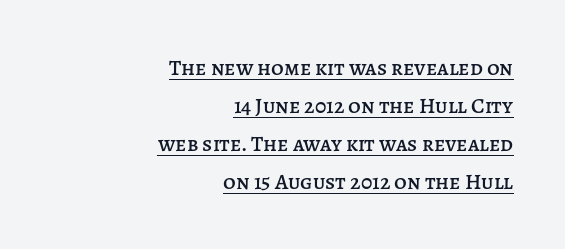
Horizontally, the lines are justified to the trailing edge only. Somebody hit Ctrl+U on this one — the words are underlined. Characters remain perfectly vertical along every line. Nobody touched the tracking dial on this one.
